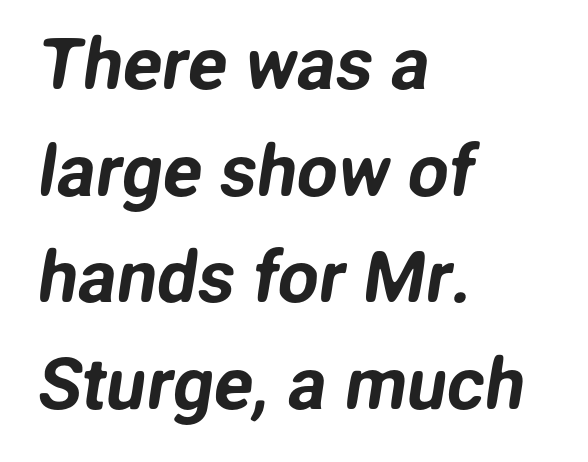
{"serif": "no", "width": "normal", "stroke_contrast": "low", "x_height": "medium", "monospaced": "no", "underline": "no", "align": "left", "line_spacing": "normal", "line_spacing_ratio": 1.48, "letter_spacing": "normal", "letter_spacing_em": 0.0, "glyph_px": 72}
